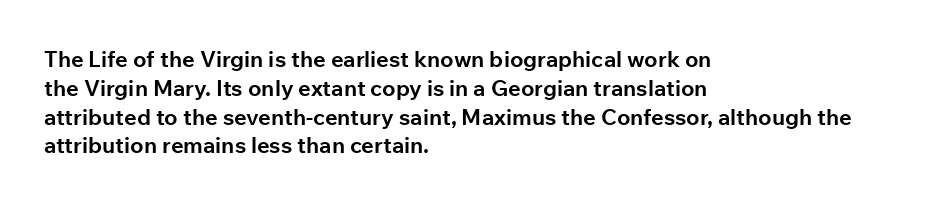
{"italic": "no", "bold": "yes", "underline": "no", "align": "left", "line_spacing": "normal", "line_spacing_ratio": 1.31, "letter_spacing": "normal", "letter_spacing_em": 0.0, "glyph_px": 22}
